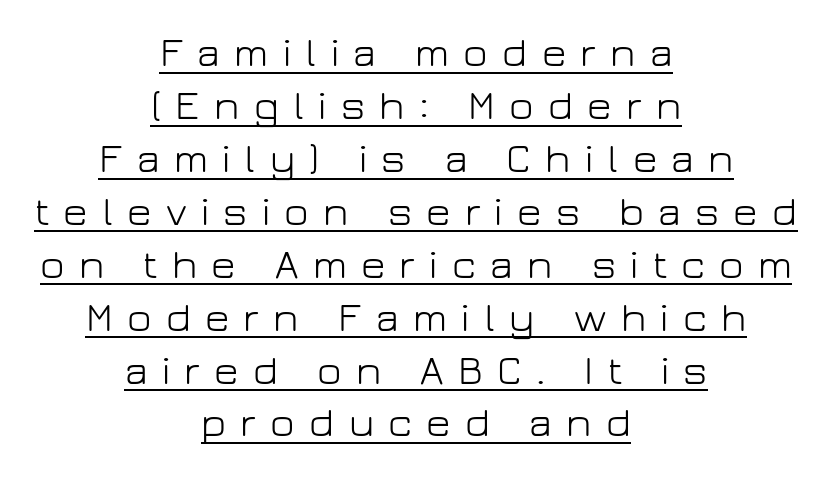
Q: Is the text bold? A: No.
Q: Is the text italic (slanted)? A: No, it is upright.
Q: Is the typeface a serif or a sans-serif typeface? A: Sans-serif.
Q: Is the text underlined? A: Yes.
Q: How is the paragraph aligned? A: Centered.
Q: Is the spacing between letters normal or unusually wide? A: Unusually wide.
Q: Is the spacing between lines tight, normal or loose? A: Normal.
Q: Width (condensed, normal, or wide)? A: Normal.
Q: Stroke contrast? A: Low.
Q: x-height? A: Medium.
Q: Monospaced? A: No.
